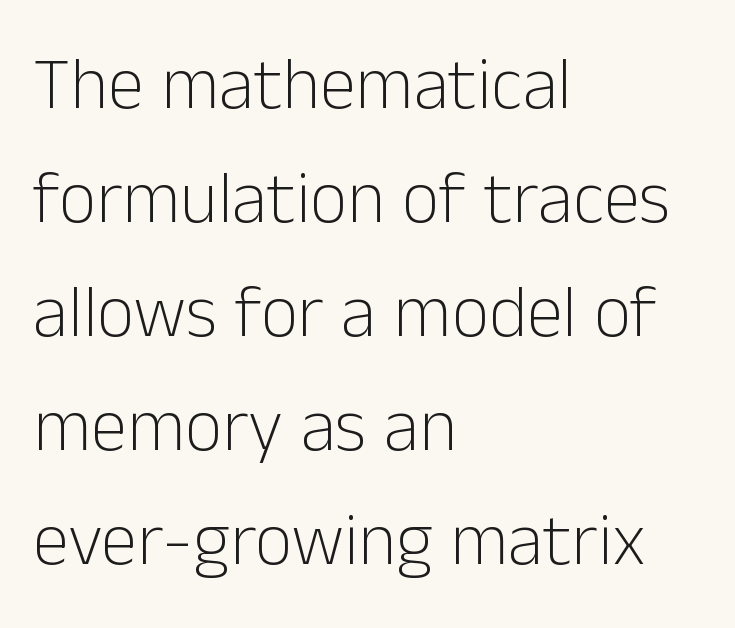
Q: Is the text bold? A: No.
Q: Is the text italic (slanted)? A: No, it is upright.
Q: Is the typeface a serif or a sans-serif typeface? A: Sans-serif.
Q: Is the text underlined? A: No.
Q: How is the paragraph aligned? A: Left-aligned.
Q: Is the spacing between letters normal or unusually wide? A: Normal.
Q: Is the spacing between lines tight, normal or loose? A: Normal.
Q: Width (condensed, normal, or wide)? A: Normal.
Q: Stroke contrast? A: Low.
Q: x-height? A: Medium.
Q: Monospaced? A: No.
